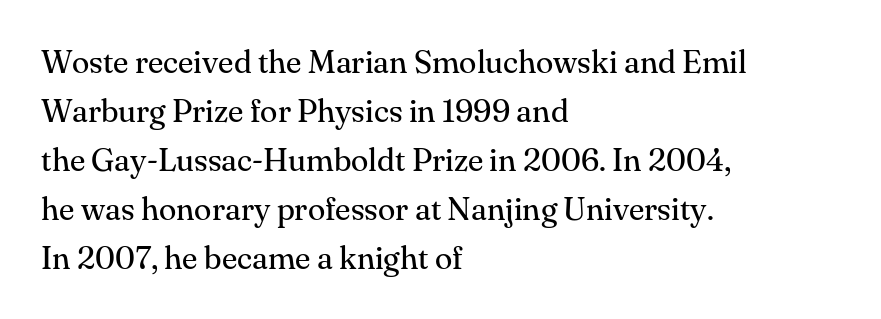
Ordinary non-slanted type is in use. Beneath every word, the page is bare. These lines are set flush left with a ragged right edge. This sample uses plain, unmodified letter spacing.
